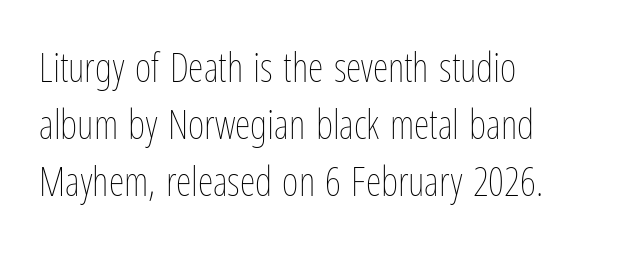
The image shows 40 px thin, condensed type, upright; set left-aligned, normal line spacing (1.42x), normal letter spacing, not underlined; low stroke contrast and a medium x-height.
